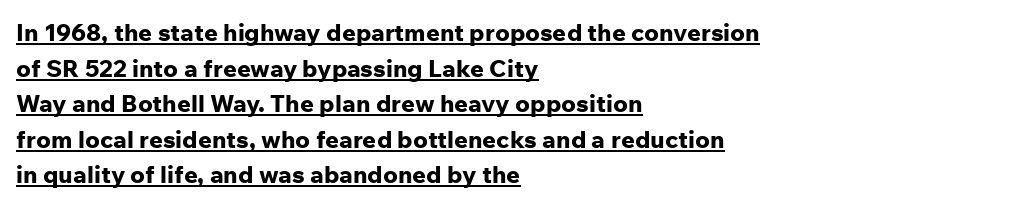
Beneath each row of characters lies a ruled line. A typesetter would call this leading conventional body-copy spacing. Look at the tracking — it's just the regular setting, nothing added. The paragraph has a hard left edge and a soft right edge.
